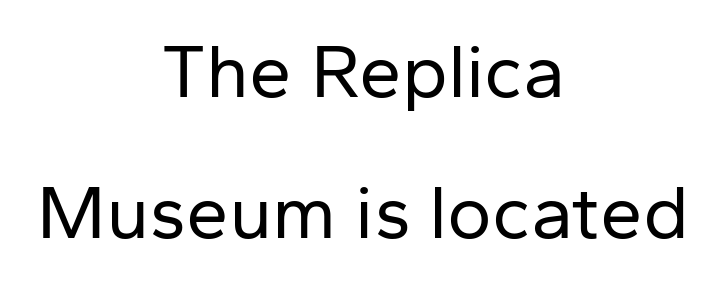
The image shows 76 px regular-weight sans-serif type, upright; set centered, line spacing 1.85x, normal letter spacing, not underlined; low stroke contrast and a medium x-height.
